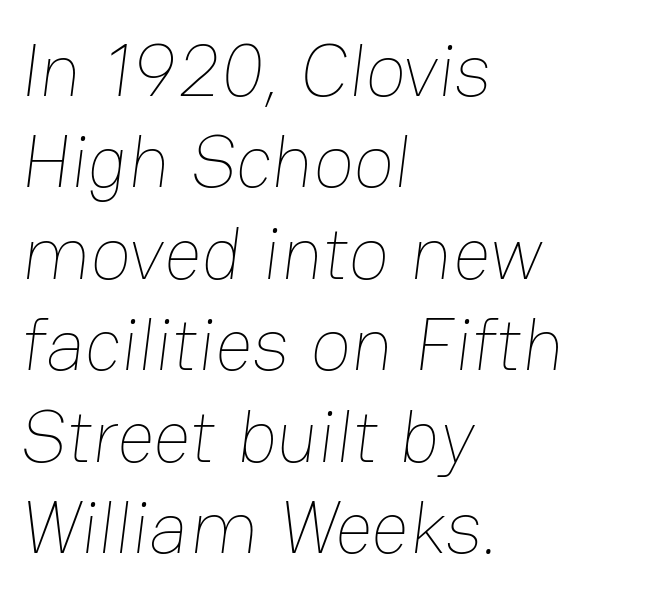
The letterforms sit shoulder to shoulder at normal distance. The rag falls on the right side of this text block. The face used here is proportionally spaced, like ordinary book or web type. No letter is thick-stroked: the sample isn't bold.
